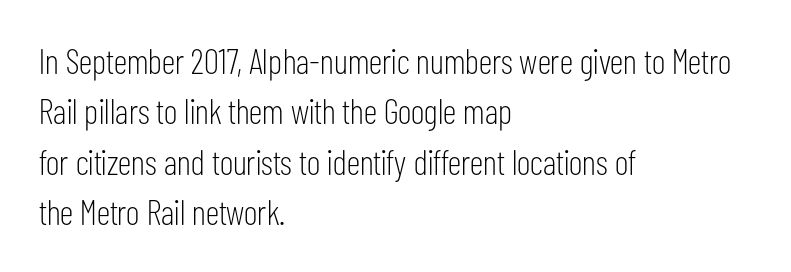
Q: Is the text bold? A: No.
Q: Is the text italic (slanted)? A: No, it is upright.
Q: Is the typeface a serif or a sans-serif typeface? A: Sans-serif.
Q: Is the text underlined? A: No.
Q: How is the paragraph aligned? A: Left-aligned.
Q: Is the spacing between letters normal or unusually wide? A: Normal.
Q: Is the spacing between lines tight, normal or loose? A: Normal.
Q: Width (condensed, normal, or wide)? A: Condensed.
Q: Stroke contrast? A: Low.
Q: x-height? A: Medium.
Q: Monospaced? A: No.
